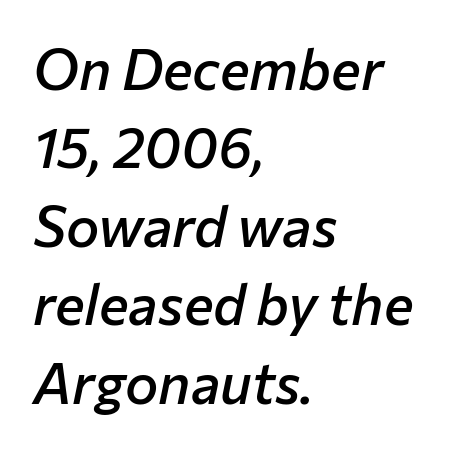
{"italic": "yes", "lean": "right", "slant_degrees": 12, "bold": "semi", "weight": "semibold", "width": "normal", "stroke_contrast": "low", "x_height": "medium", "monospaced": "no", "underline": "no", "align": "left", "line_spacing": "normal", "line_spacing_ratio": 1.4, "letter_spacing": "normal", "letter_spacing_em": 0.0, "glyph_px": 56}
